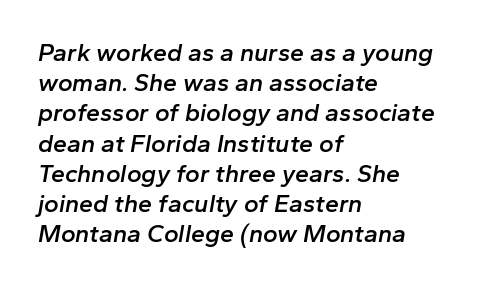
The setting favours the left margin, as ordinary paragraphs usually do. Nothing unusual about the tracking: characters are spaced as the font intends. Rule under the text: the space is simply empty. What weight is shown? A semibold, between regular and bold. The font's italic variant was chosen for this text.
